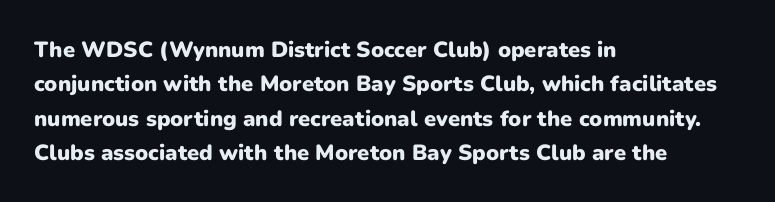
{"italic": "no", "bold": "yes", "underline": "no", "align": "left", "line_spacing": "normal", "line_spacing_ratio": 1.56, "letter_spacing": "normal", "letter_spacing_em": 0.0, "glyph_px": 22}
